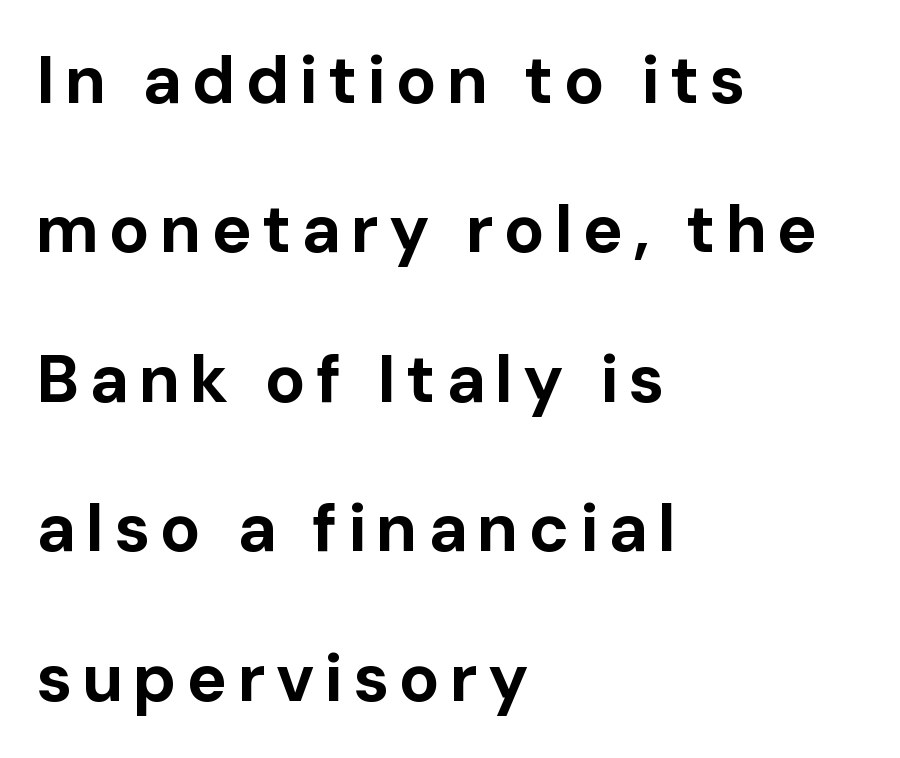
Q: Is the text bold? A: Yes.
Q: Is the text italic (slanted)? A: No, it is upright.
Q: Is the typeface a serif or a sans-serif typeface? A: Sans-serif.
Q: Is the text underlined? A: No.
Q: How is the paragraph aligned? A: Left-aligned.
Q: Is the spacing between lines tight, normal or loose? A: Loose.
Q: Width (condensed, normal, or wide)? A: Normal.
Q: Stroke contrast? A: Low.
Q: x-height? A: Medium.
Q: Monospaced? A: No.
